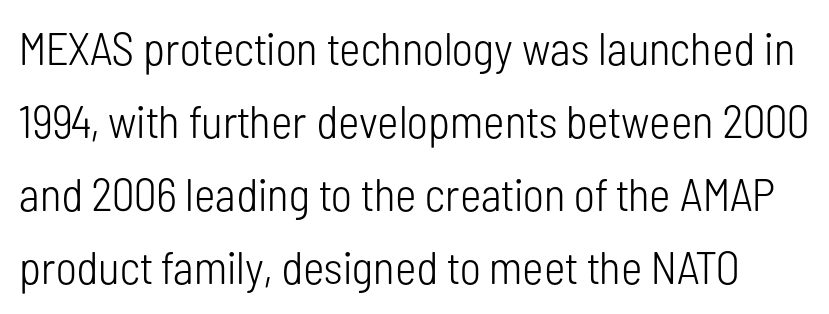
The image shows 46 px light, condensed sans-serif type, upright; set normal line spacing (1.59x), normal letter spacing, not underlined; low stroke contrast and a medium x-height.
